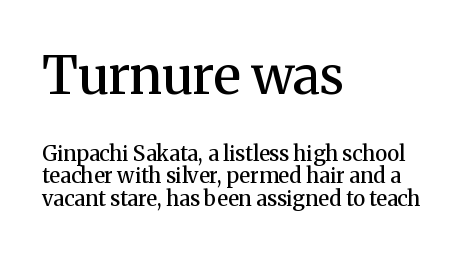
Characters follow at the spacing the type designer built in. Reading down the block, your eye returns to a fixed left position each line. The passage shown is typed in a proportional face where columns would drift. Honestly, the rows look squashed on top of each other. The strip under each line holds only bare page.
